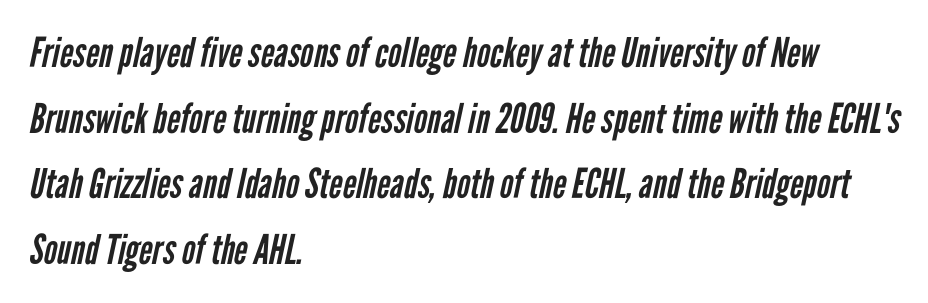
Q: Is the text bold? A: No.
Q: Is the typeface a serif or a sans-serif typeface? A: Sans-serif.
Q: Is the text underlined? A: No.
Q: How is the paragraph aligned? A: Left-aligned.
Q: Is the spacing between letters normal or unusually wide? A: Normal.
Q: Is the spacing between lines tight, normal or loose? A: Normal.
Q: Width (condensed, normal, or wide)? A: Condensed.
Q: Stroke contrast? A: Low.
Q: x-height? A: Medium.
Q: Monospaced? A: No.
